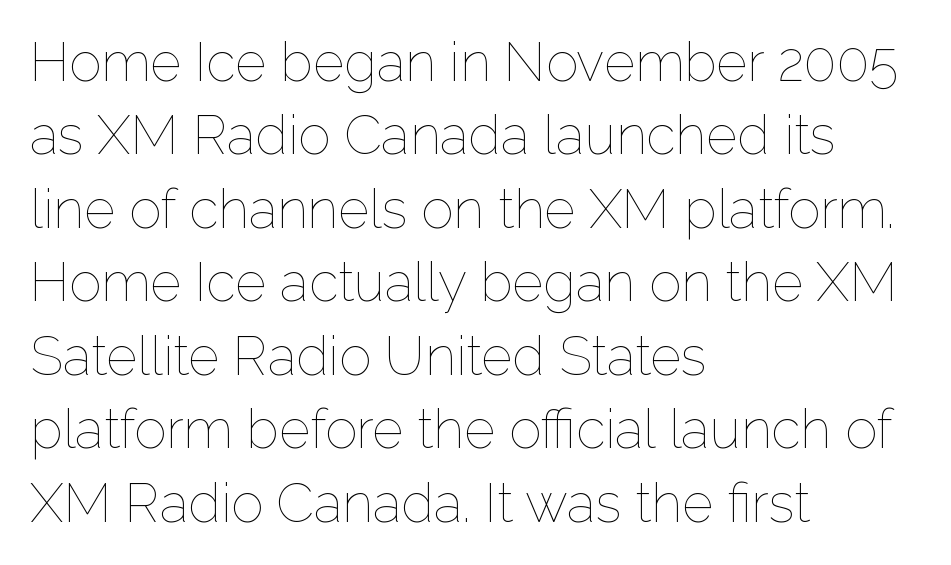
Stems and bowls with no extra thickness — not bold. Rendered with straight, roman letterforms. Layout note: lines flush left. Caption: standard tracking, unaltered. Descender tails drop into unmarked territory. How would I describe the line gaps? Plain and ordinary.
